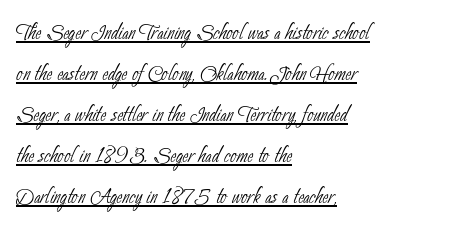
Character widths vary here, with narrow letters taking less room than wide ones. Honestly, the letter spacing is just normal — you wouldn't notice it. Regarding leading, the lines here are spaced in the standard way. Left-aligned paragraph, ragged on the right.
